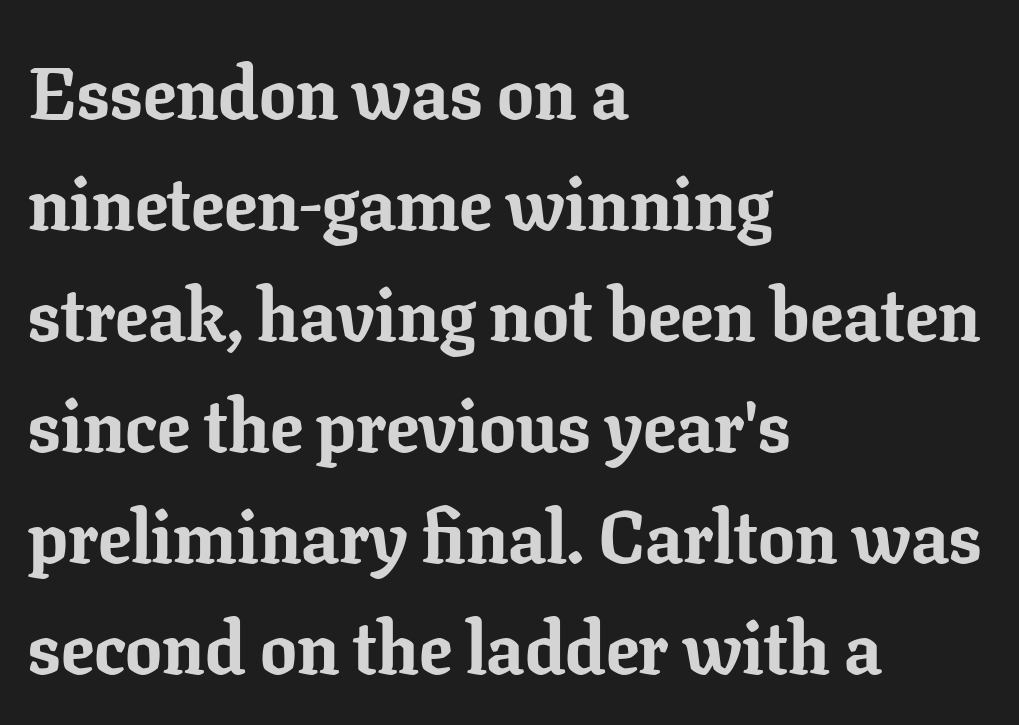
{"serif": "yes", "italic": "no", "bold": "yes", "weight": "bold", "width": "normal", "stroke_contrast": "low", "x_height": "medium", "monospaced": "no", "underline": "no", "align": "left", "line_spacing": "normal", "line_spacing_ratio": 1.52, "letter_spacing": "normal", "letter_spacing_em": 0.0, "glyph_px": 73}
